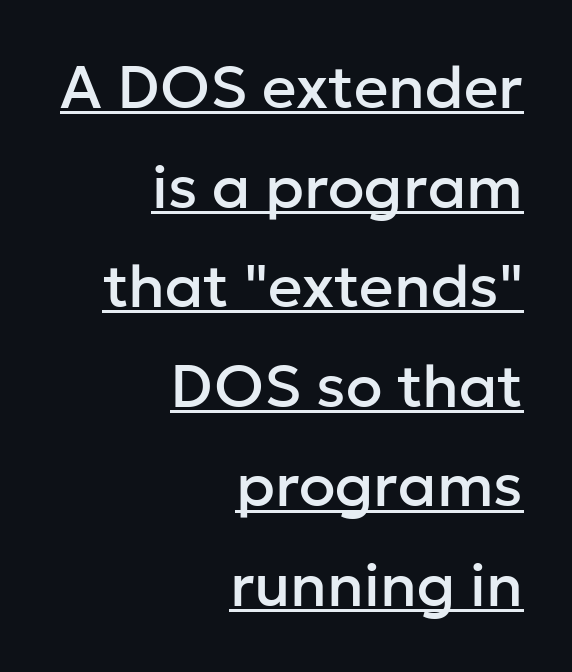
{"serif": "no", "italic": "no", "width": "normal", "stroke_contrast": "low", "x_height": "medium", "monospaced": "no", "underline": "yes", "align": "right", "line_spacing": "normal", "line_spacing_ratio": 1.66, "letter_spacing": "normal", "letter_spacing_em": 0.0, "glyph_px": 60}
